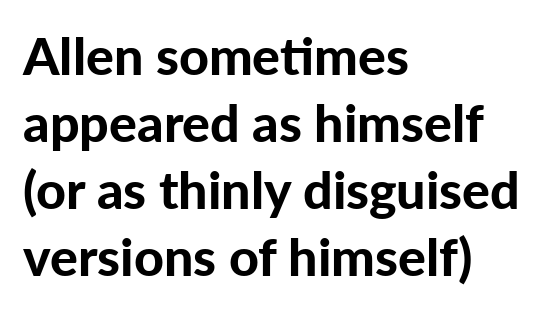
The image shows 52 px bold sans-serif type, upright; set left-aligned, normal line spacing (1.29x), normal letter spacing, not underlined; low stroke contrast and a medium x-height.
